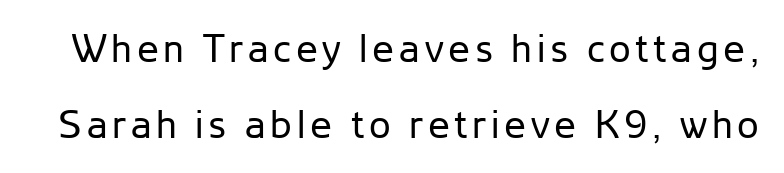
{"serif": "no", "italic": "no", "bold": "no", "weight": "regular", "width": "normal", "stroke_contrast": "low", "x_height": "medium", "monospaced": "no", "underline": "no", "line_spacing": "loose", "line_spacing_ratio": 1.95, "glyph_px": 39}
